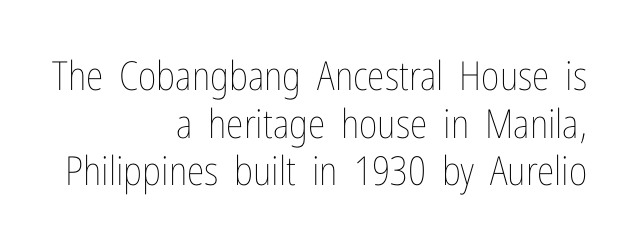
Q: Is the text bold? A: No.
Q: Is the text italic (slanted)? A: No, it is upright.
Q: Is the text underlined? A: No.
Q: How is the paragraph aligned? A: Right-aligned.
Q: Is the spacing between letters normal or unusually wide? A: Normal.
Q: Width (condensed, normal, or wide)? A: Condensed.
Q: Stroke contrast? A: Low.
Q: x-height? A: Medium.
Q: Monospaced? A: No.
